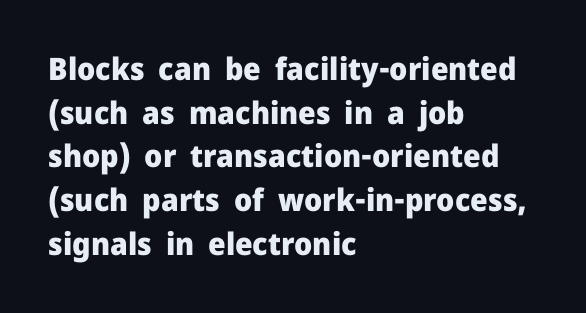
The image shows 31 px heavy sans-serif type, upright; set left-aligned, normal line spacing (1.41x), normal letter spacing, not underlined; low stroke contrast and a medium x-height.
